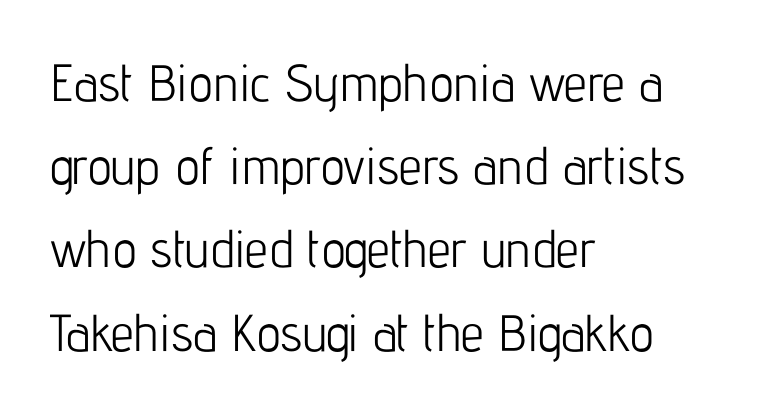
The image shows 52 px light, condensed sans-serif type, upright; set left-aligned, normal line spacing (1.6x), normal letter spacing, not underlined; low stroke contrast and a medium x-height.
